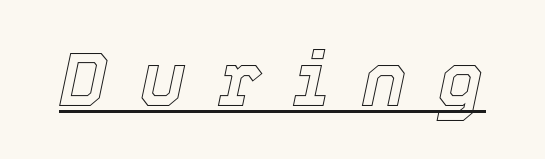
{"italic": "yes", "lean": "right", "slant_degrees": 12, "width": "normal", "x_height": "medium", "monospaced": "no", "underline": "yes", "letter_spacing": "wide", "letter_spacing_em": 0.43, "glyph_px": 75}
